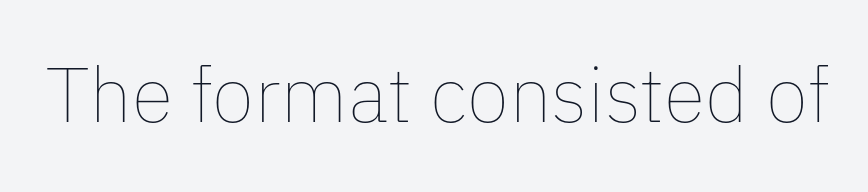
{"italic": "no", "bold": "no", "weight": "thin", "width": "normal", "stroke_contrast": "low", "x_height": "medium", "monospaced": "no", "underline": "no", "letter_spacing": "normal", "letter_spacing_em": 0.0, "glyph_px": 77}
